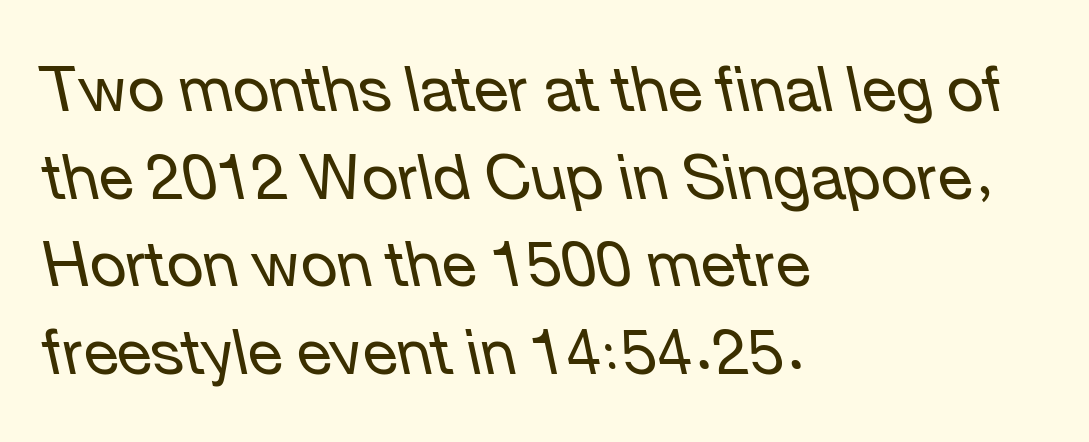
{"italic": "yes", "lean": "left", "slant_degrees": 12, "bold": "no", "weight": "regular", "width": "normal", "stroke_contrast": "low", "x_height": "medium", "monospaced": "no", "underline": "no", "align": "left", "line_spacing": "normal", "line_spacing_ratio": 1.39, "letter_spacing": "normal", "letter_spacing_em": 0.0, "glyph_px": 63}
